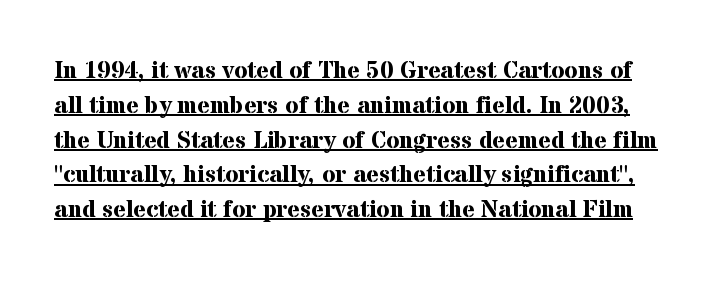
The image shows 24 px bold type, upright; set normal line spacing (1.45x), normal letter spacing, underlined.
